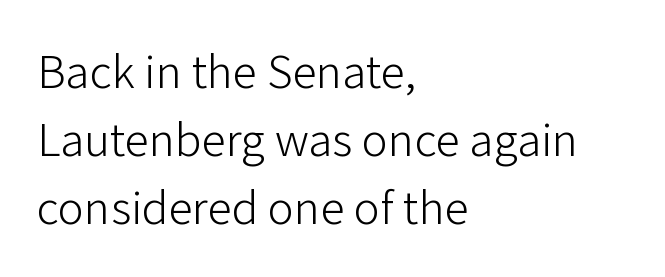
Q: Is the text bold? A: No.
Q: Is the text italic (slanted)? A: No, it is upright.
Q: Is the typeface a serif or a sans-serif typeface? A: Sans-serif.
Q: Is the text underlined? A: No.
Q: How is the paragraph aligned? A: Left-aligned.
Q: Is the spacing between letters normal or unusually wide? A: Normal.
Q: Is the spacing between lines tight, normal or loose? A: Normal.
Q: Width (condensed, normal, or wide)? A: Normal.
Q: Stroke contrast? A: Low.
Q: x-height? A: Medium.
Q: Monospaced? A: No.
